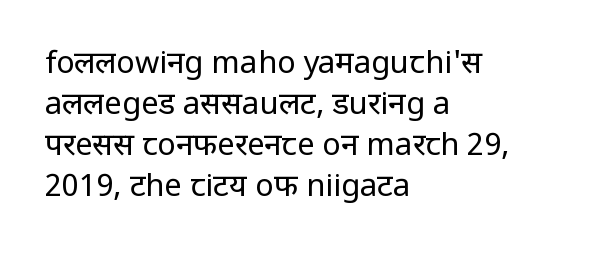
Vertical stems look standard width or narrower in stroke. Spacing verdict: proportional, widths tailored to each character. What stands out about the letter spacing? Nothing — it is the standard amount. This rendering employs a face without finishing strokes, i.e., a sans-serif. The string is rendered with underlining switched off.
